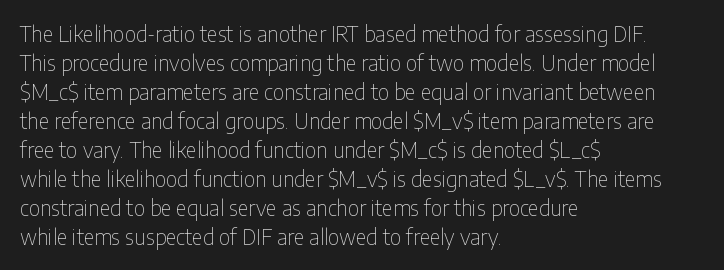
The image shows 21 px text type, upright; set left-aligned, normal line spacing (1.38x), normal letter spacing, not underlined.
